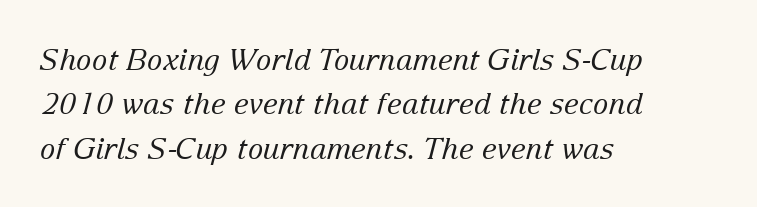
The image shows 29 px regular-weight serif type, italic (leaning right); set left-aligned, normal line spacing (1.53x), normal letter spacing, not underlined; low stroke contrast and a medium x-height.
